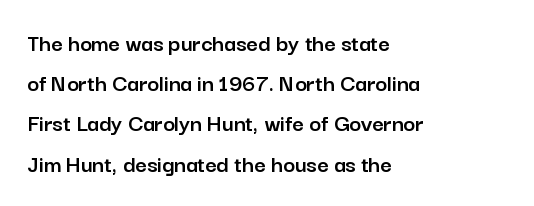
Spacing between characters is what you'd get straight out of the box. Unmarked baselines from the first word to the last. Typeset ragged right — the left edge is the straight one. Designer's note — italics off, roman on.
